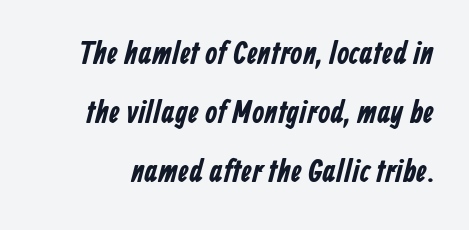
{"serif": "no", "width": "condensed", "stroke_contrast": "low", "x_height": "medium", "monospaced": "no", "underline": "no", "line_spacing": "loose", "line_spacing_ratio": 1.91, "letter_spacing": "normal", "letter_spacing_em": 0.0, "glyph_px": 31}
